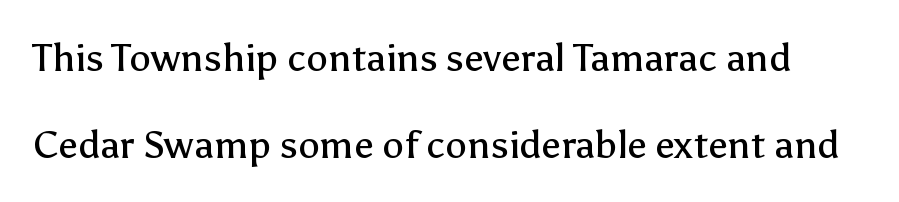
{"serif": "no", "italic": "no", "bold": "no", "weight": "regular", "width": "normal", "stroke_contrast": "low", "x_height": "medium", "monospaced": "no", "underline": "no", "line_spacing": "loose", "line_spacing_ratio": 2.23, "letter_spacing": "normal", "letter_spacing_em": 0.0, "glyph_px": 39}
